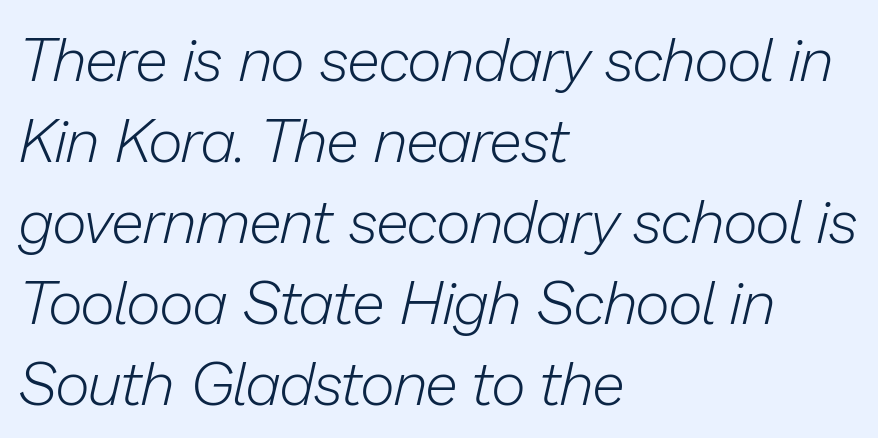
The image shows 60 px light type, italic (leaning right); set left-aligned, normal line spacing (1.35x), normal letter spacing, not underlined; low stroke contrast and a medium x-height.
